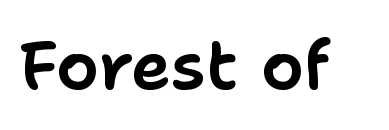
Q: Is the text italic (slanted)? A: No, it is upright.
Q: Is the typeface a serif or a sans-serif typeface? A: Sans-serif.
Q: Is the text underlined? A: No.
Q: Is the spacing between letters normal or unusually wide? A: Normal.
Q: Width (condensed, normal, or wide)? A: Normal.
Q: Stroke contrast? A: Low.
Q: x-height? A: Medium.
Q: Monospaced? A: No.
